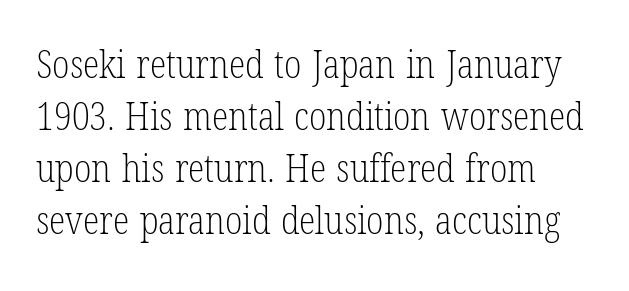
The image shows 38 px light, condensed serif type, upright; set left-aligned, normal line spacing (1.37x), normal letter spacing, not underlined; low stroke contrast and a medium x-height.
